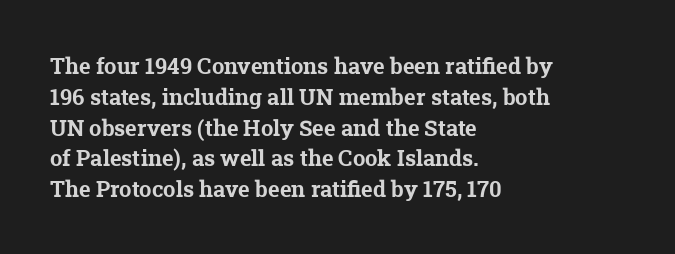
Q: Is the text bold? A: Yes.
Q: Is the text underlined? A: No.
Q: How is the paragraph aligned? A: Left-aligned.
Q: Is the spacing between letters normal or unusually wide? A: Normal.
Q: Is the spacing between lines tight, normal or loose? A: Normal.
